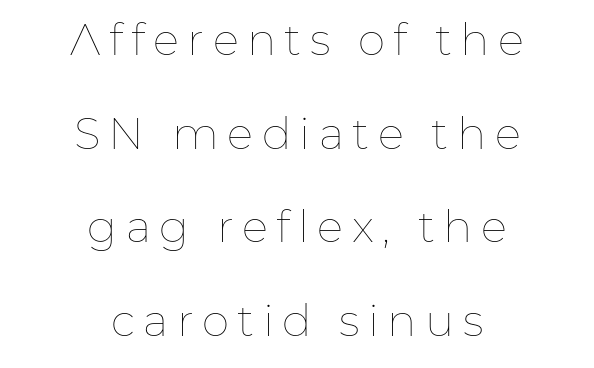
{"italic": "no", "bold": "no", "weight": "thin", "width": "normal", "stroke_contrast": "low", "x_height": "medium", "monospaced": "no", "underline": "no", "align": "center", "line_spacing": "loose", "line_spacing_ratio": 2.13, "glyph_px": 44}
